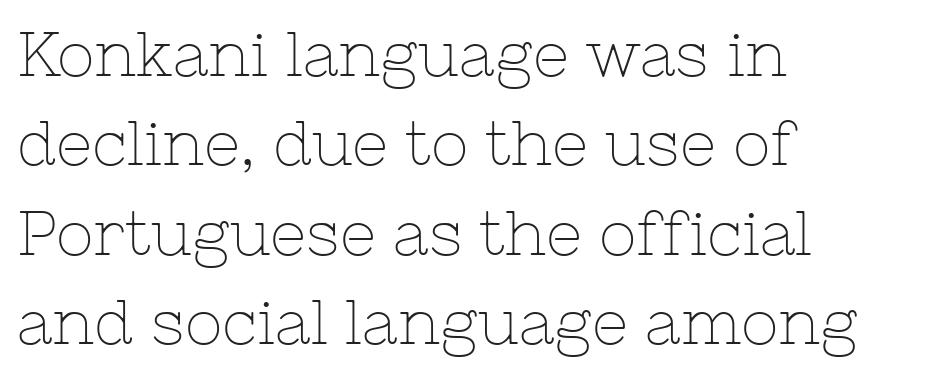
Q: Is the text bold? A: No.
Q: Is the text italic (slanted)? A: No, it is upright.
Q: Is the typeface a serif or a sans-serif typeface? A: Serif.
Q: Is the text underlined? A: No.
Q: How is the paragraph aligned? A: Left-aligned.
Q: Is the spacing between letters normal or unusually wide? A: Normal.
Q: Is the spacing between lines tight, normal or loose? A: Normal.
Q: Width (condensed, normal, or wide)? A: Normal.
Q: Stroke contrast? A: Low.
Q: x-height? A: Medium.
Q: Monospaced? A: No.
